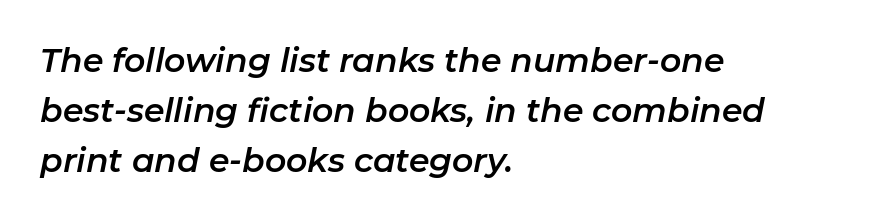
The image shows 33 px text type, italic (leaning right); set left-aligned, normal line spacing (1.52x), normal letter spacing, not underlined; low stroke contrast and a medium x-height.
